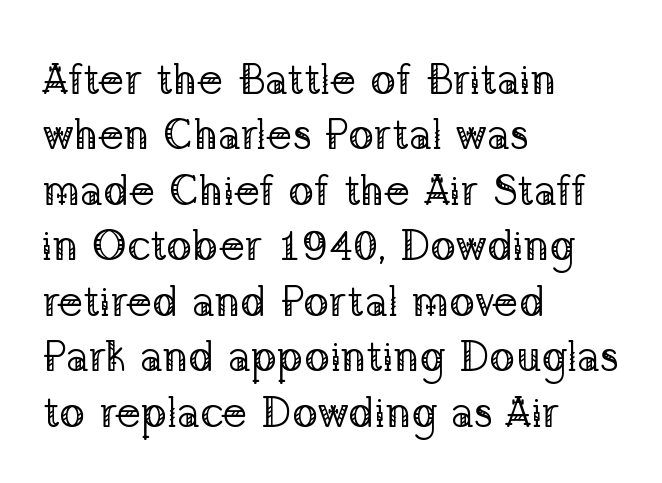
These lines stack with their left ends in a neat column. This rendering leaves character spacing at its baseline value. The letters advance in unequal steps, a hallmark of proportional type. Students, observe: this is what conventionally led text looks like. Serifs: yes, visible at the terminals of the letterforms. A quiet, ordinary-to-light weight characterises the typeface.
